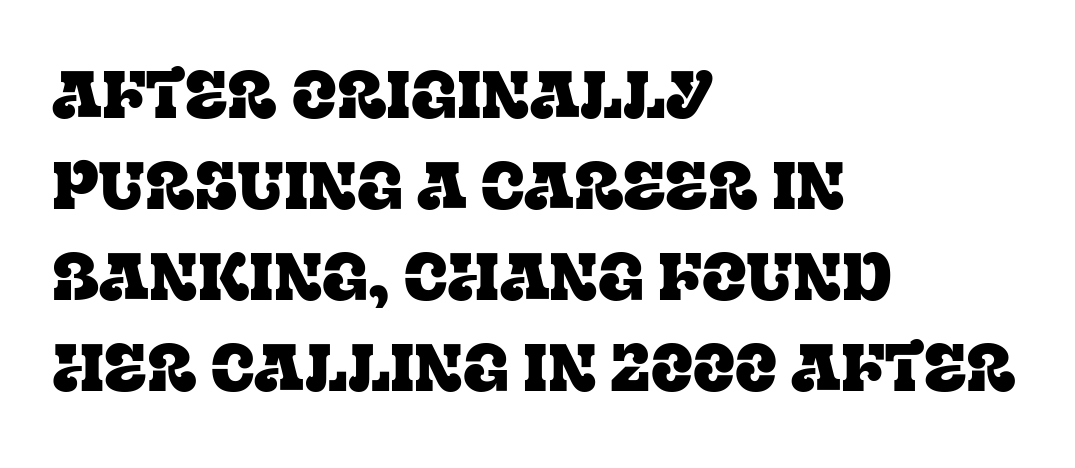
Quick note: underline off. Compared with typical body copy, the letter spacing here is the same. The line-height multiplier appears to be the usual default. Visually the block forms a straight wall on the left and a jagged coastline on the right. The face used here is proportionally spaced, like ordinary book or web type.
